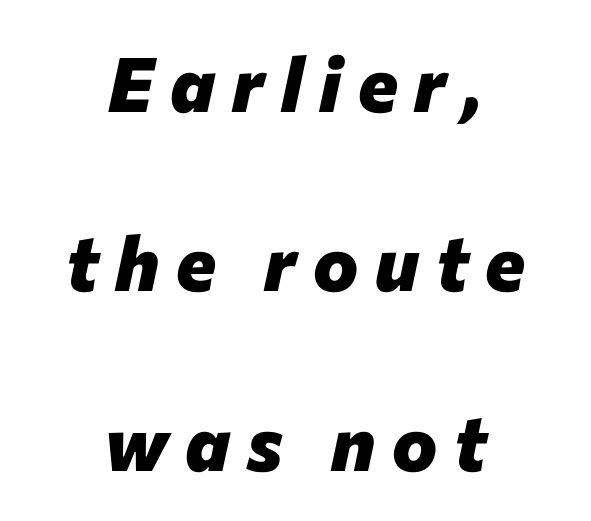
Q: Is the text bold? A: Yes.
Q: Is the text italic (slanted)? A: Yes, it leans right by about 12 degrees.
Q: Is the text underlined? A: No.
Q: How is the paragraph aligned? A: Centered.
Q: Is the spacing between letters normal or unusually wide? A: Unusually wide.
Q: Is the spacing between lines tight, normal or loose? A: Loose.
Q: Width (condensed, normal, or wide)? A: Normal.
Q: Stroke contrast? A: Low.
Q: x-height? A: Medium.
Q: Monospaced? A: No.
